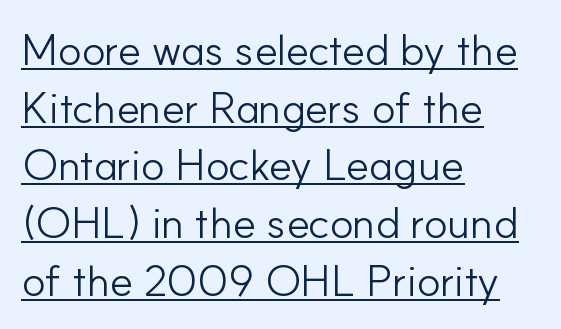
Caption: face not bold, strokes unweighted. This sample uses a sans-serif face. The face used here is proportionally spaced, like ordinary book or web type. Characters remain perfectly vertical along every line.
